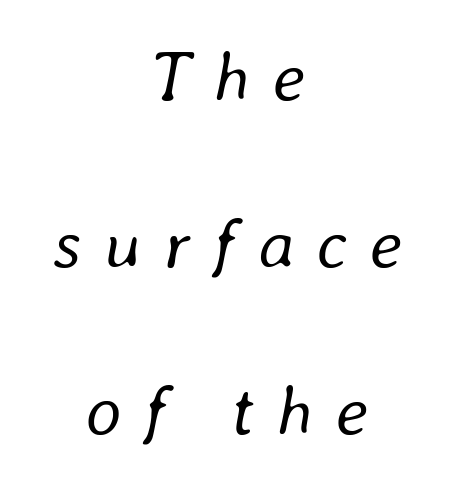
Q: Is the text bold? A: No.
Q: Is the text italic (slanted)? A: Yes, it leans right by about 8 degrees.
Q: Is the text underlined? A: No.
Q: How is the paragraph aligned? A: Centered.
Q: Is the spacing between letters normal or unusually wide? A: Unusually wide.
Q: Is the spacing between lines tight, normal or loose? A: Loose.
Q: Width (condensed, normal, or wide)? A: Normal.
Q: Stroke contrast? A: Low.
Q: x-height? A: Medium.
Q: Monospaced? A: No.
